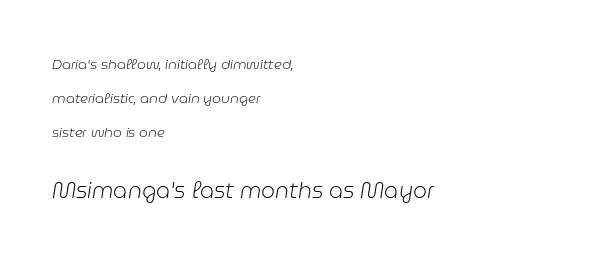
{"italic": "yes", "lean": "right", "slant_degrees": 9, "bold": "no", "underline": "no", "align": "left", "line_spacing": "loose", "line_spacing_ratio": 2.44, "letter_spacing": "normal", "letter_spacing_em": 0.0, "larger_block": "second", "size_ratio": 1.57, "glyph_px": 22}
